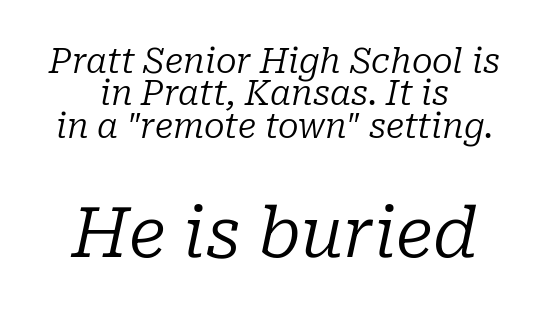
The typesetting does not lean heavy: it is not bold. Successive baselines arrive quickly, one right under another. Each word holds together tightly as a unit, with standard inter-letter gaps. The baseline area is clear. The passage shown begins with its smaller block and ends with its larger one.
